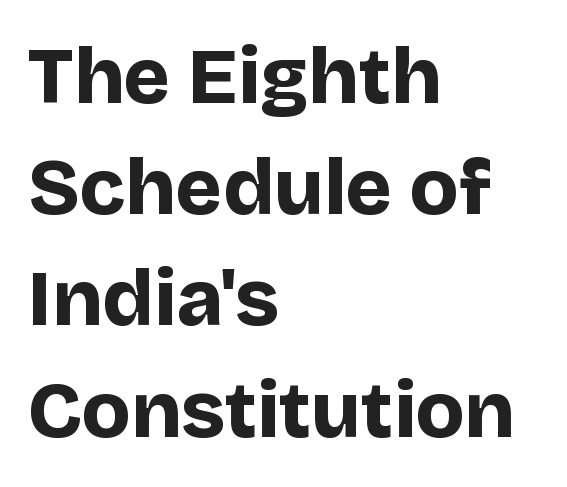
Q: Is the text bold? A: Yes.
Q: Is the text italic (slanted)? A: No, it is upright.
Q: Is the typeface a serif or a sans-serif typeface? A: Sans-serif.
Q: Is the text underlined? A: No.
Q: How is the paragraph aligned? A: Left-aligned.
Q: Is the spacing between letters normal or unusually wide? A: Normal.
Q: Is the spacing between lines tight, normal or loose? A: Normal.
Q: Width (condensed, normal, or wide)? A: Normal.
Q: Stroke contrast? A: Low.
Q: x-height? A: Large.
Q: Monospaced? A: No.
